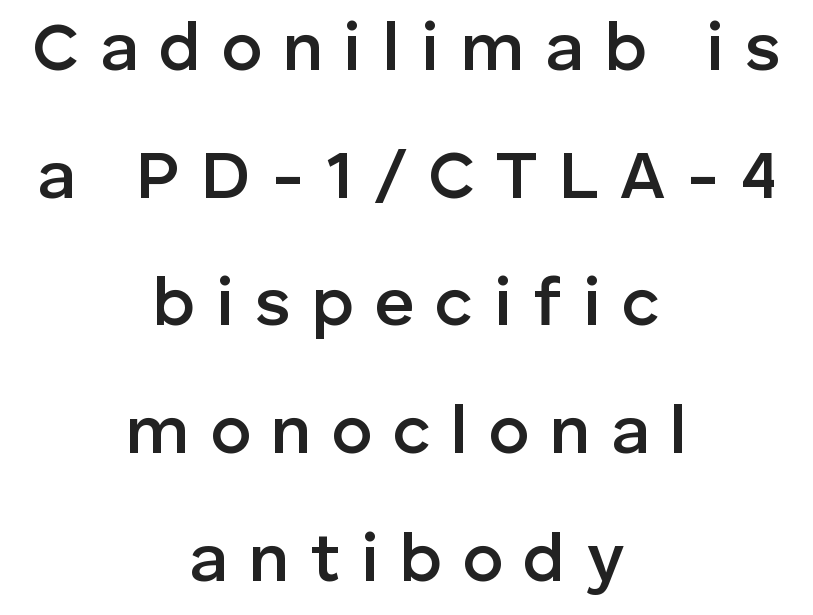
The image shows 69 px semibold sans-serif type, upright; set centered, line spacing 1.85x, unusually wide letter spacing (+0.3 em), not underlined; low stroke contrast and a medium x-height.
